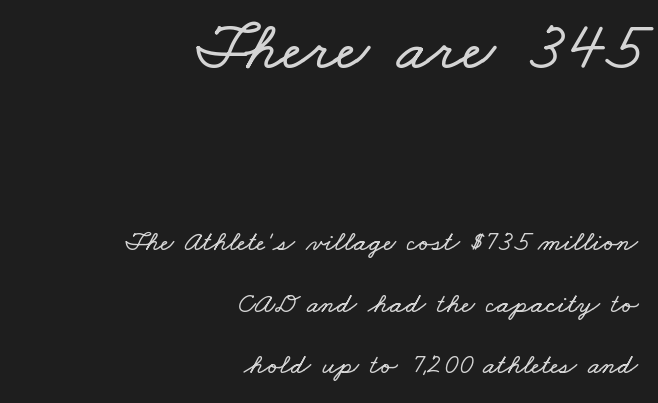
The image shows 70 px wide type; set right-aligned, loose line spacing (2.2x), normal letter spacing, not underlined; the first (top) block is 2.5x larger; low stroke contrast and a small x-height.
